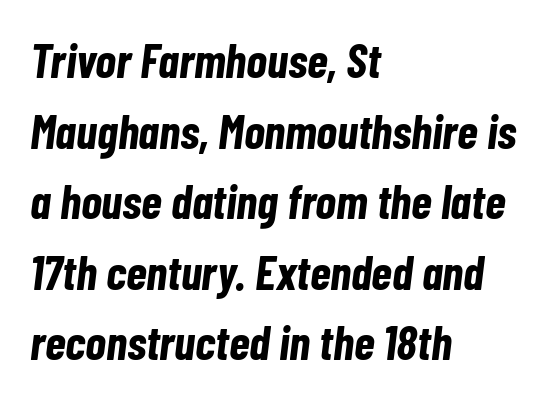
{"italic": "yes", "lean": "right", "slant_degrees": 7, "bold": "yes", "weight": "bold", "width": "condensed", "stroke_contrast": "low", "x_height": "medium", "monospaced": "no", "underline": "no", "align": "left", "line_spacing": "normal", "line_spacing_ratio": 1.47, "letter_spacing": "normal", "letter_spacing_em": 0.0, "glyph_px": 48}
